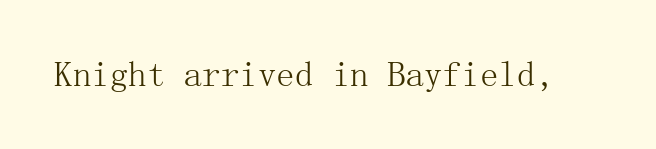
{"serif": "yes", "italic": "no", "bold": "no", "weight": "light", "width": "normal", "stroke_contrast": "medium", "x_height": "medium", "underline": "no", "letter_spacing": "normal", "letter_spacing_em": 0.0, "glyph_px": 37}
